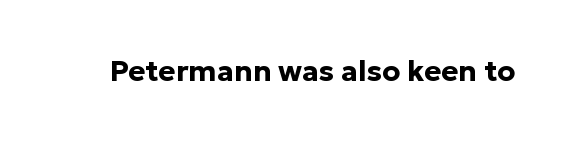
The image shows 29 px bold sans-serif type, upright; set normal letter spacing, not underlined; low stroke contrast and a medium x-height.
